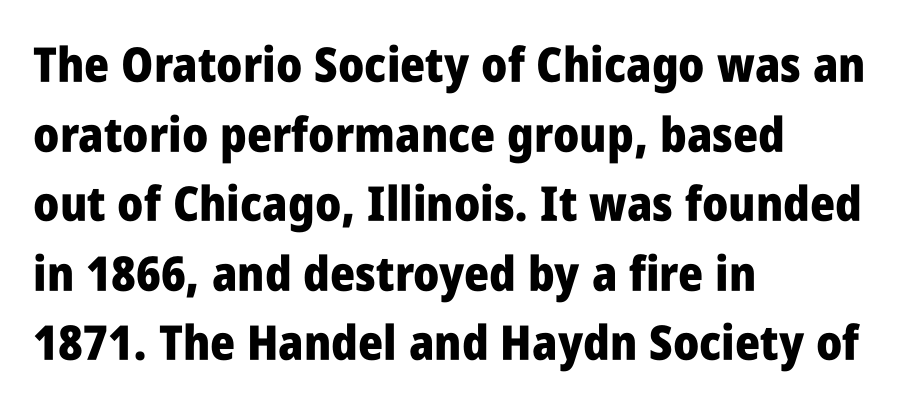
The image shows 48 px heavy, condensed sans-serif type, upright; set left-aligned, normal line spacing (1.45x), normal letter spacing, not underlined; low stroke contrast and a large x-height.
